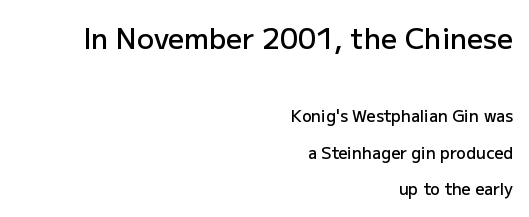
{"serif": "no", "italic": "no", "bold": "semi", "weight": "semibold", "width": "normal", "stroke_contrast": "low", "x_height": "medium", "monospaced": "no", "underline": "no", "align": "right", "line_spacing": "loose", "line_spacing_ratio": 2.3, "letter_spacing": "normal", "letter_spacing_em": 0.0, "larger_block": "first", "size_ratio": 1.75, "glyph_px": 28}
